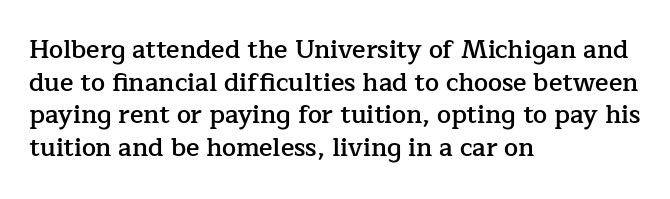
Q: Is the text bold? A: Semi-bold.
Q: Is the text italic (slanted)? A: No, it is upright.
Q: Is the text underlined? A: No.
Q: How is the paragraph aligned? A: Left-aligned.
Q: Is the spacing between letters normal or unusually wide? A: Normal.
Q: Is the spacing between lines tight, normal or loose? A: Normal.
